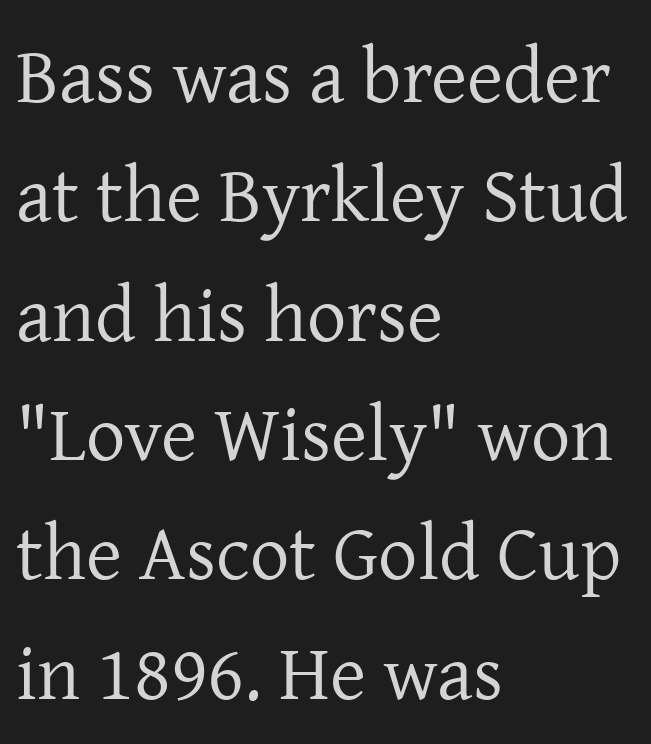
The image shows 78 px regular-weight serif type, upright; set left-aligned, normal line spacing (1.53x), normal letter spacing, not underlined; low stroke contrast and a medium x-height.
